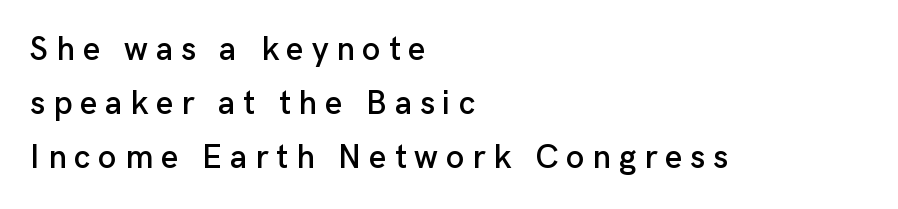
The image shows 33 px sans-serif type, upright; set left-aligned, normal line spacing (1.64x), unusually wide letter spacing (+0.24 em), not underlined; low stroke contrast and a medium x-height.
